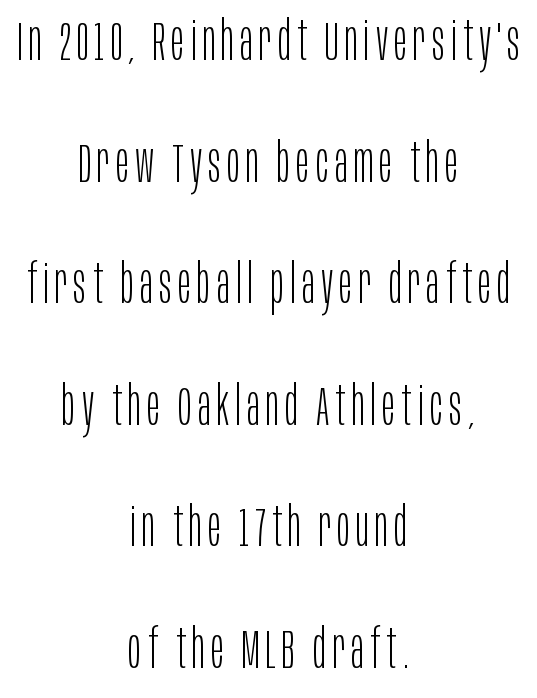
Is this a sans? Yes — the strokes have no serifs. These glyphs show unthickened strokes, regular width or finer. Each line is balanced around a shared central axis. The font's upright variant was chosen for this text.
